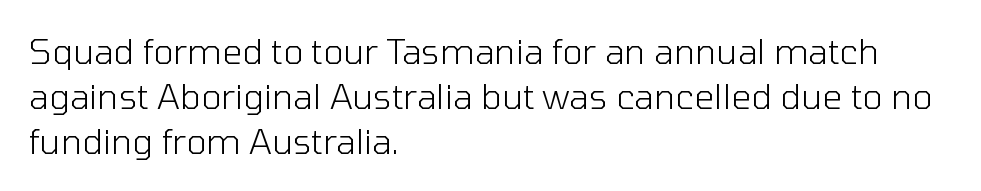
Q: Is the text bold? A: No.
Q: Is the text italic (slanted)? A: No, it is upright.
Q: Is the typeface a serif or a sans-serif typeface? A: Sans-serif.
Q: Is the text underlined? A: No.
Q: How is the paragraph aligned? A: Left-aligned.
Q: Is the spacing between letters normal or unusually wide? A: Normal.
Q: Is the spacing between lines tight, normal or loose? A: Normal.
Q: Width (condensed, normal, or wide)? A: Normal.
Q: Stroke contrast? A: Low.
Q: x-height? A: Medium.
Q: Monospaced? A: No.
